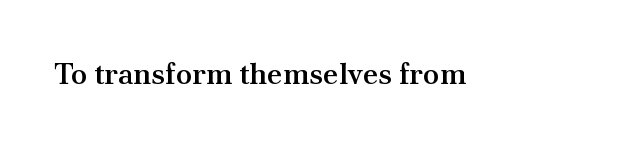
The image shows 30 px semibold serif type, upright; set normal letter spacing, not underlined; medium stroke contrast and a small x-height.
